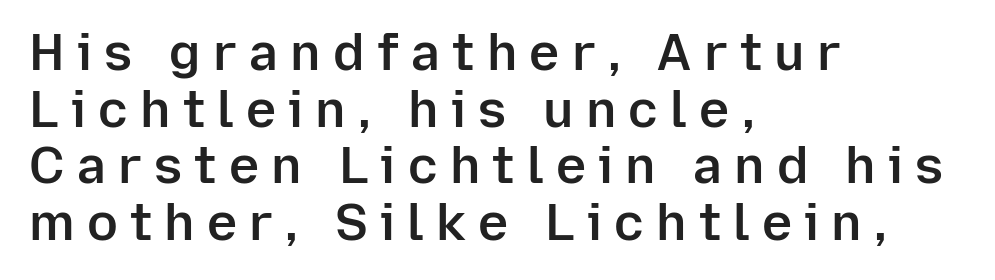
The image shows 51 px semibold sans-serif type, upright; set left-aligned, tight line spacing (1.11x), unusually wide letter spacing (+0.24 em), not underlined; low stroke contrast and a medium x-height.
